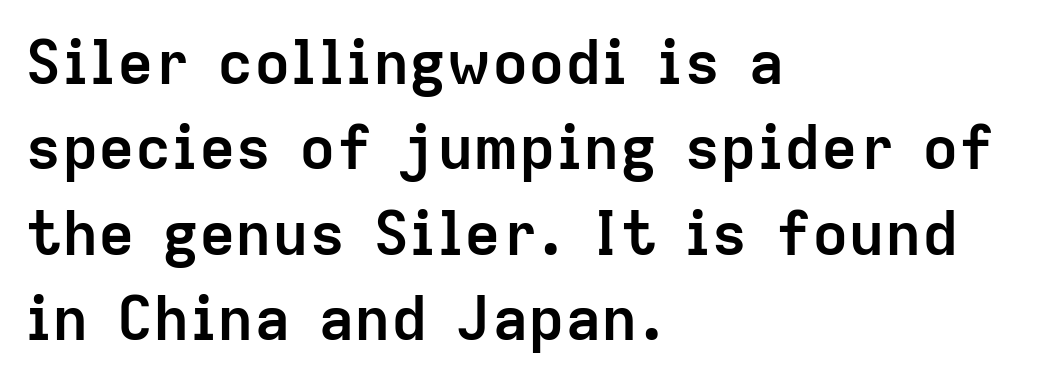
Q: Is the text bold? A: Yes.
Q: Is the text italic (slanted)? A: No, it is upright.
Q: Is the typeface a serif or a sans-serif typeface? A: Sans-serif.
Q: Is the text underlined? A: No.
Q: How is the paragraph aligned? A: Left-aligned.
Q: Is the spacing between letters normal or unusually wide? A: Normal.
Q: Is the spacing between lines tight, normal or loose? A: Normal.
Q: Width (condensed, normal, or wide)? A: Normal.
Q: Stroke contrast? A: Low.
Q: x-height? A: Medium.
Q: Monospaced? A: No.
